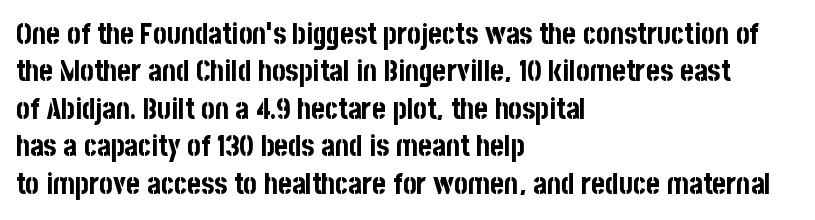
A student would call this left alignment; a typographer would say flush left, rag right. The face used here is proportionally spaced, like ordinary book or web type. The baseline area is clear. The vertical gap from one line to the next is medium.
